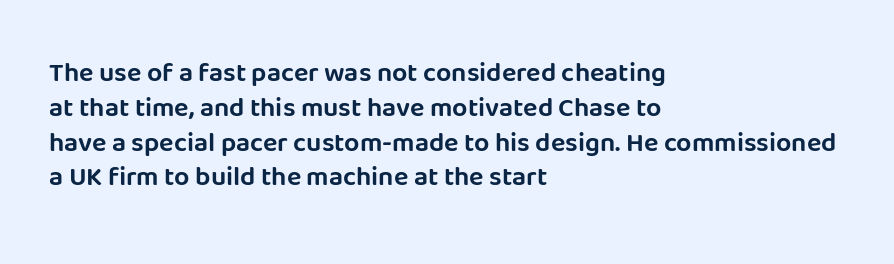
{"italic": "no", "underline": "no", "align": "left", "line_spacing": "normal", "line_spacing_ratio": 1.29, "letter_spacing": "normal", "letter_spacing_em": 0.0, "glyph_px": 27}
